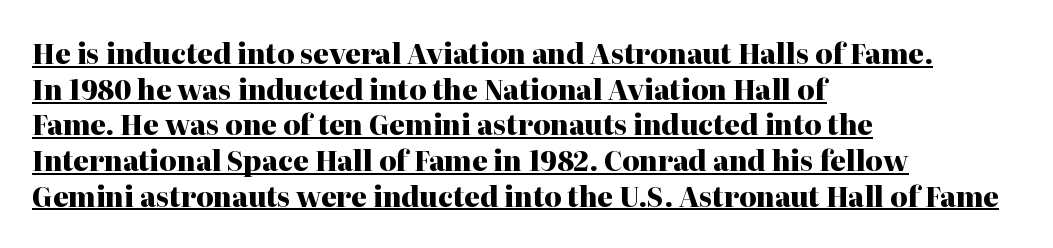
The image shows 27 px bold type, upright; set left-aligned, normal line spacing (1.32x), normal letter spacing, underlined.
